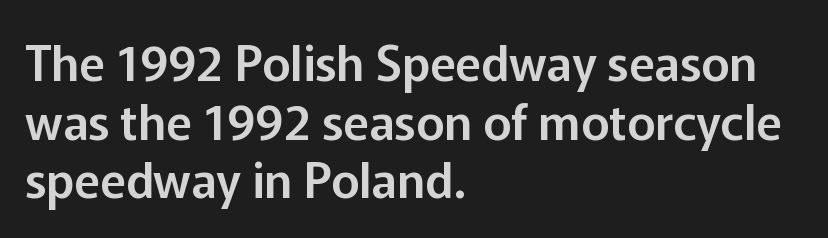
Tall strokes in this sample are plumb rather than angled. Here the designer chose a conventional face with non-uniform glyph widths. This rendering employs a face without finishing strokes, i.e., a sans-serif. Descenders hang freely into open space. Does the copy run flush right? No — it runs flush left. No extra tracking has been applied to these lines.
